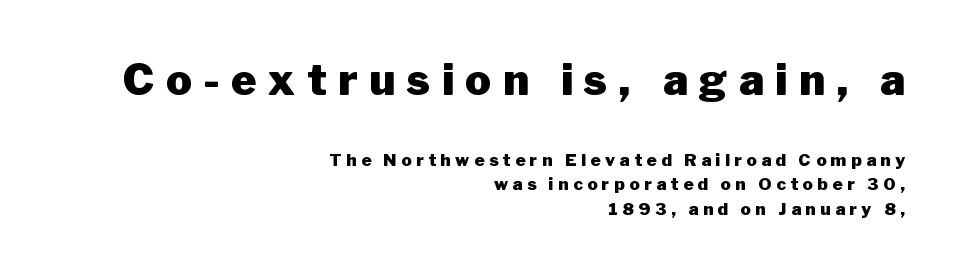
What's the leading like? Ordinary, nothing unusual. Characters remain perfectly vertical along every line. Its strokes are broad and dark, the hallmark of bold type. Stroke terminals: plain, sans-serif. The text block is weighted toward the right margin, trailing off unevenly leftward. The face used here is rendered with a markedly widened letterfit.
